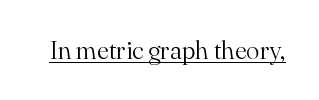
{"italic": "no", "bold": "no", "underline": "yes", "letter_spacing": "normal", "letter_spacing_em": 0.0, "glyph_px": 25}
